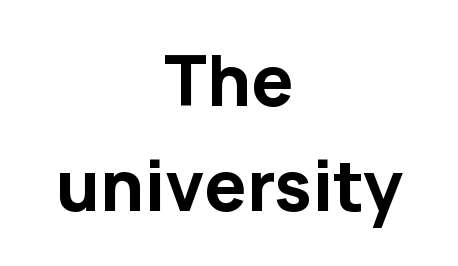
{"serif": "no", "italic": "no", "bold": "yes", "weight": "bold", "width": "normal", "stroke_contrast": "low", "x_height": "medium", "monospaced": "no", "underline": "no", "align": "center", "line_spacing": "normal", "line_spacing_ratio": 1.56, "letter_spacing": "normal", "letter_spacing_em": 0.0, "glyph_px": 67}
